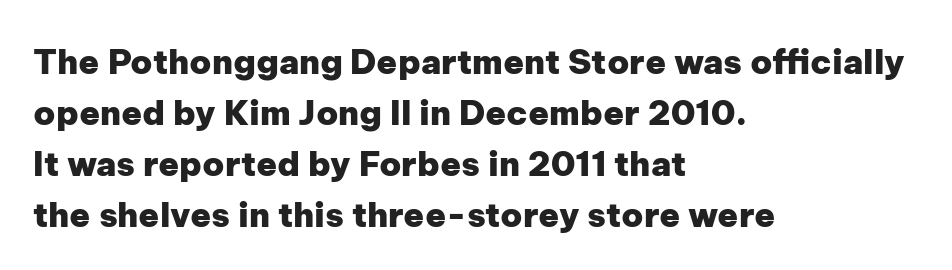
Q: Is the text bold? A: Yes.
Q: Is the text italic (slanted)? A: No, it is upright.
Q: Is the typeface a serif or a sans-serif typeface? A: Sans-serif.
Q: Is the text underlined? A: No.
Q: How is the paragraph aligned? A: Left-aligned.
Q: Is the spacing between letters normal or unusually wide? A: Normal.
Q: Is the spacing between lines tight, normal or loose? A: Normal.
Q: Width (condensed, normal, or wide)? A: Normal.
Q: Stroke contrast? A: Low.
Q: x-height? A: Medium.
Q: Monospaced? A: No.
